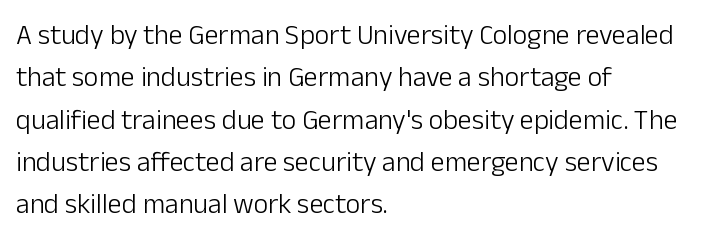
In CSS terms this would be text-align: left. Beneath every word, the page is bare. Between one letter and the next there's only the usual sliver of space. A typesetter would call this proportional, since set widths differ per character. Letterform terminals end flat and unadorned throughout the passage.
